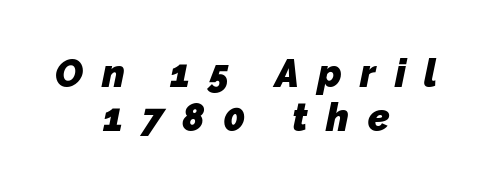
Q: Is the text bold? A: Yes.
Q: Is the typeface a serif or a sans-serif typeface? A: Sans-serif.
Q: Is the text underlined? A: No.
Q: How is the paragraph aligned? A: Centered.
Q: Is the spacing between letters normal or unusually wide? A: Unusually wide.
Q: Is the spacing between lines tight, normal or loose? A: Tight.
Q: Width (condensed, normal, or wide)? A: Normal.
Q: Stroke contrast? A: Low.
Q: x-height? A: Medium.
Q: Monospaced? A: No.
